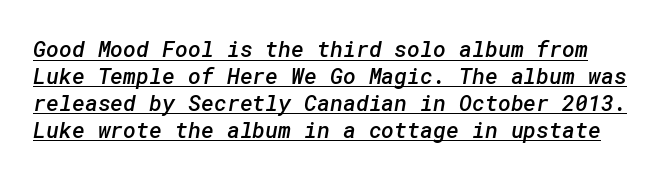
{"bold": "semi", "underline": "yes", "line_spacing_ratio": 1.22, "letter_spacing": "normal", "letter_spacing_em": 0.0, "glyph_px": 22}
